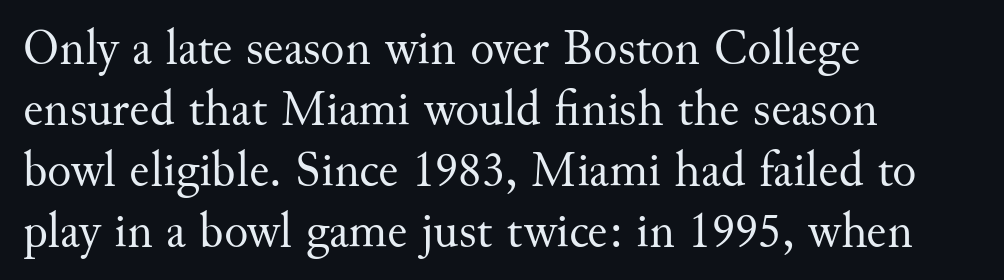
The image shows 50 px regular-weight serif type, upright; set left-aligned, line spacing 1.22x, normal letter spacing, not underlined; medium stroke contrast and a small x-height.
